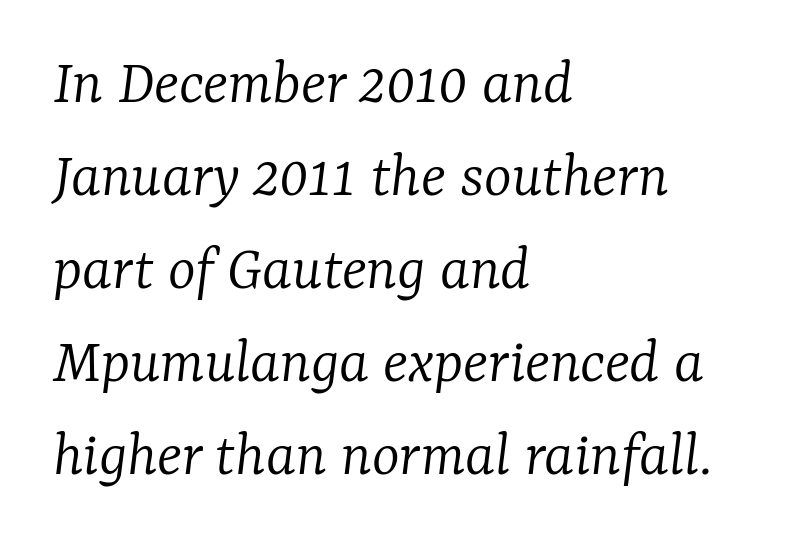
Q: Is the text bold? A: No.
Q: Is the text italic (slanted)? A: Yes, it leans right by about 7 degrees.
Q: Is the typeface a serif or a sans-serif typeface? A: Serif.
Q: Is the text underlined? A: No.
Q: How is the paragraph aligned? A: Left-aligned.
Q: Is the spacing between letters normal or unusually wide? A: Normal.
Q: Is the spacing between lines tight, normal or loose? A: Normal.
Q: Width (condensed, normal, or wide)? A: Normal.
Q: Stroke contrast? A: Low.
Q: x-height? A: Medium.
Q: Monospaced? A: No.
